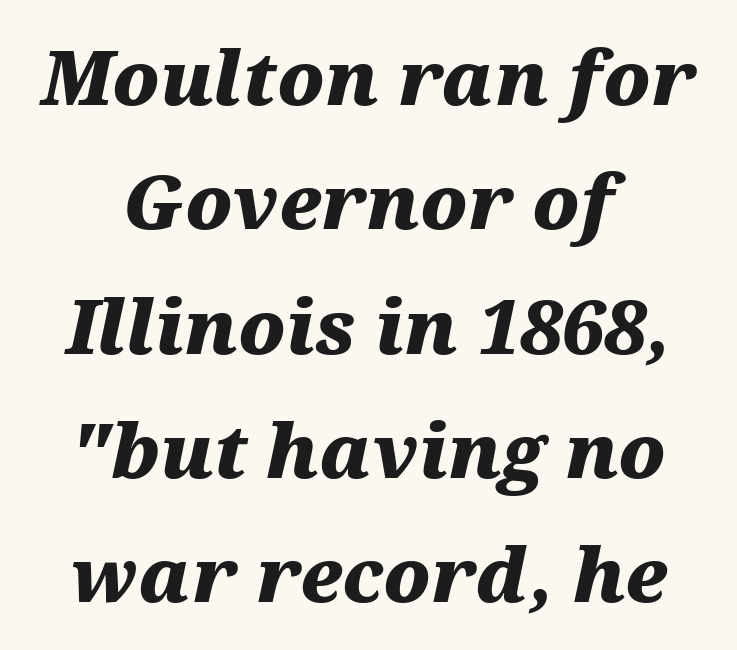
Q: Is the text bold? A: Yes.
Q: Is the text italic (slanted)? A: Yes, it leans right by about 12 degrees.
Q: Is the text underlined? A: No.
Q: Is the spacing between letters normal or unusually wide? A: Normal.
Q: Is the spacing between lines tight, normal or loose? A: Normal.
Q: Width (condensed, normal, or wide)? A: Wide.
Q: Stroke contrast? A: Medium.
Q: x-height? A: Medium.
Q: Monospaced? A: No.
